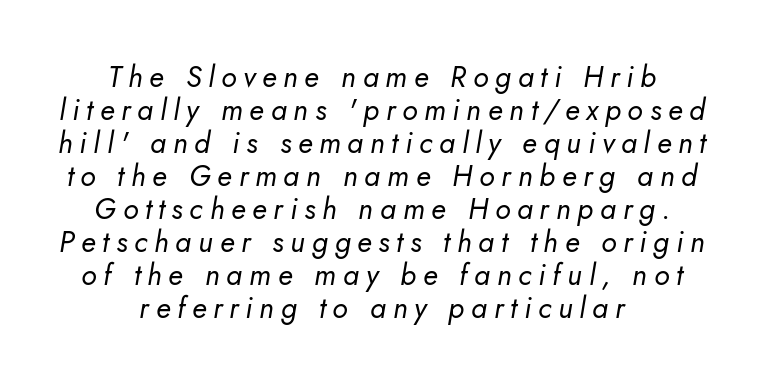
Letter spacing: wide. Typeset on center — no edge is straight. Is this a fixed-width face? No — the glyphs have proportional, varying widths. Beneath every word, the page is bare.
